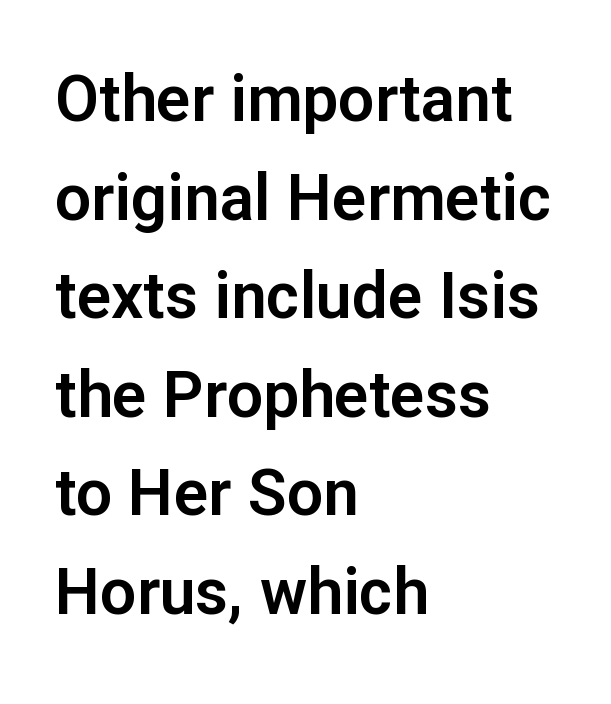
Q: Is the text italic (slanted)? A: No, it is upright.
Q: Is the typeface a serif or a sans-serif typeface? A: Sans-serif.
Q: Is the text underlined? A: No.
Q: How is the paragraph aligned? A: Left-aligned.
Q: Is the spacing between letters normal or unusually wide? A: Normal.
Q: Is the spacing between lines tight, normal or loose? A: Normal.
Q: Width (condensed, normal, or wide)? A: Normal.
Q: Stroke contrast? A: Low.
Q: x-height? A: Medium.
Q: Monospaced? A: No.
